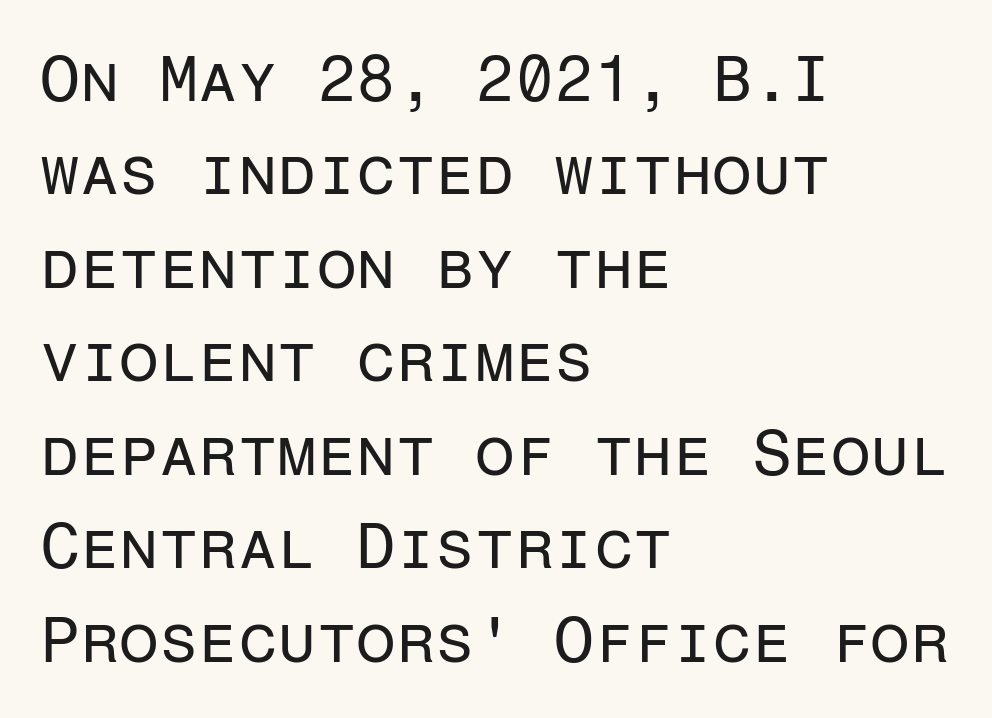
Q: Is the text bold? A: No.
Q: Is the text italic (slanted)? A: No, it is upright.
Q: Is the typeface a serif or a sans-serif typeface? A: Sans-serif.
Q: Is the text underlined? A: No.
Q: How is the paragraph aligned? A: Left-aligned.
Q: Is the spacing between letters normal or unusually wide? A: Normal.
Q: Is the spacing between lines tight, normal or loose? A: Normal.
Q: Width (condensed, normal, or wide)? A: Normal.
Q: Stroke contrast? A: Low.
Q: x-height? A: Medium.
Q: Monospaced? A: Yes.
